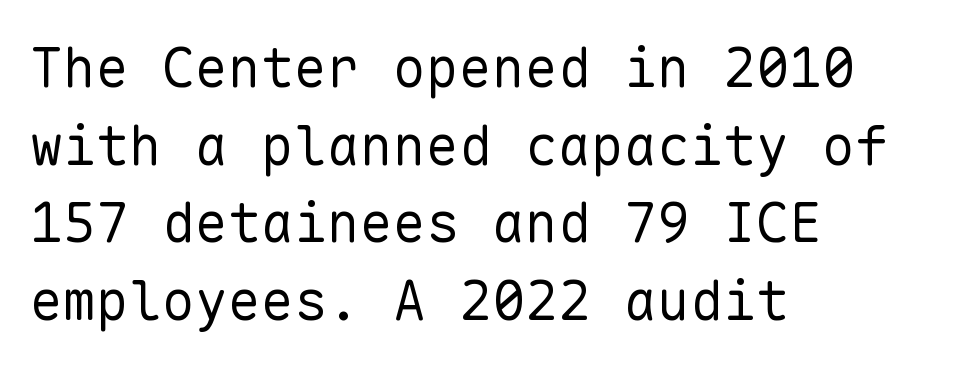
The image shows 55 px regular-weight sans-serif type, upright, monospaced; set left-aligned, normal line spacing (1.41x), normal letter spacing, not underlined; low stroke contrast and a medium x-height.
